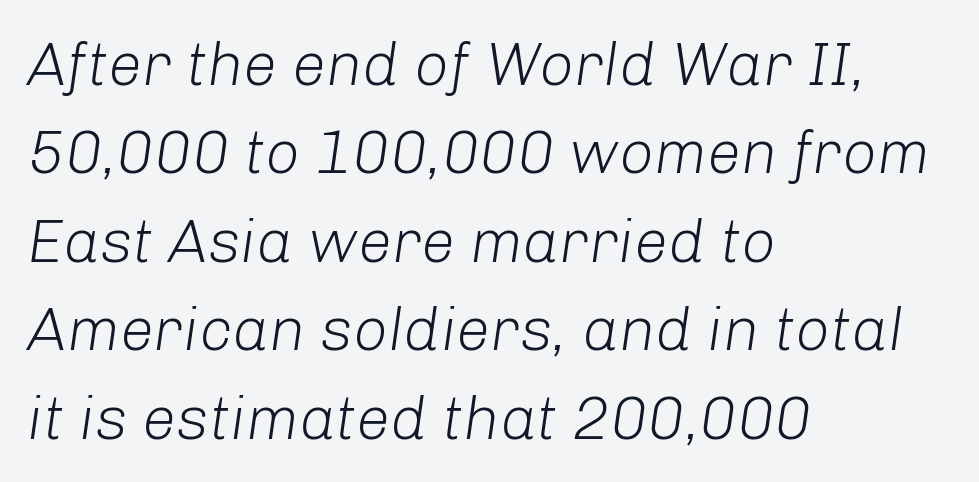
{"italic": "yes", "lean": "right", "slant_degrees": 8, "bold": "no", "weight": "light", "width": "normal", "stroke_contrast": "low", "x_height": "medium", "monospaced": "no", "underline": "no", "align": "left", "line_spacing": "normal", "line_spacing_ratio": 1.45, "letter_spacing": "normal", "letter_spacing_em": 0.0, "glyph_px": 61}
